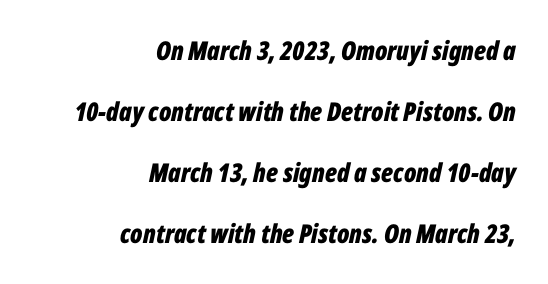
{"italic": "yes", "lean": "right", "slant_degrees": 12, "bold": "yes", "underline": "no", "align": "right", "line_spacing": "loose", "line_spacing_ratio": 2.35, "letter_spacing": "normal", "letter_spacing_em": 0.0, "glyph_px": 26}
